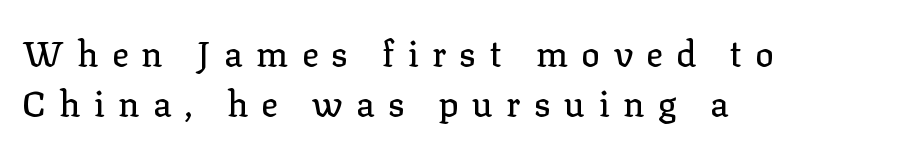
Do the characters align in a grid? No, the font is proportional. The leading is moderate, giving the passage an even texture. Vertical strokes here are truly vertical. This rendering uses left alignment, leaving the right contour irregular. The face used here is rendered with a markedly widened letterfit. Each letter's strokes conclude with small projecting serifs.
